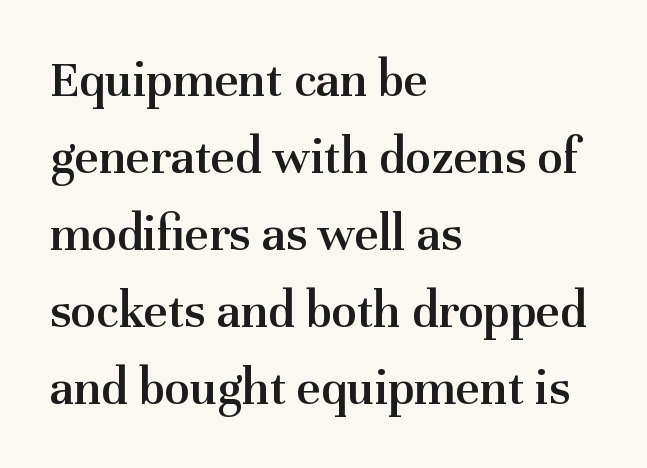
{"serif": "yes", "italic": "no", "bold": "semi", "weight": "semibold", "width": "normal", "stroke_contrast": "medium", "x_height": "medium", "monospaced": "no", "underline": "no", "align": "left", "line_spacing": "normal", "line_spacing_ratio": 1.48, "letter_spacing": "normal", "letter_spacing_em": 0.0, "glyph_px": 52}
